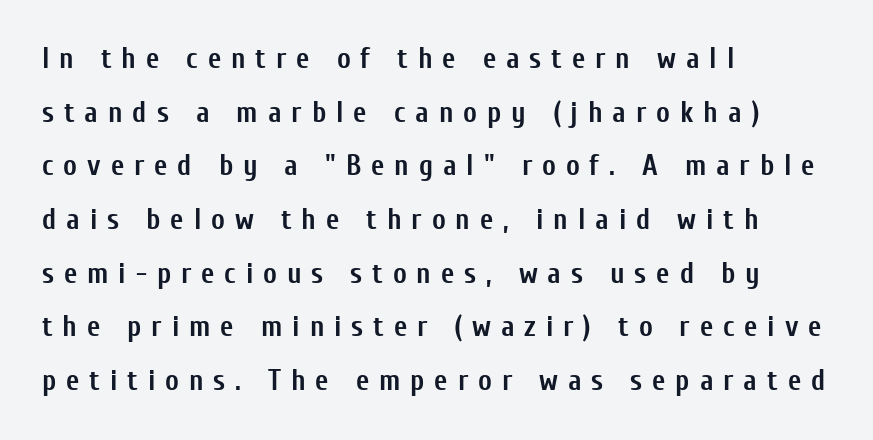
The image shows 29 px semibold, condensed sans-serif type, upright; set left-aligned, line spacing 1.85x, unusually wide letter spacing (+0.34 em), not underlined; low stroke contrast and a medium x-height.
